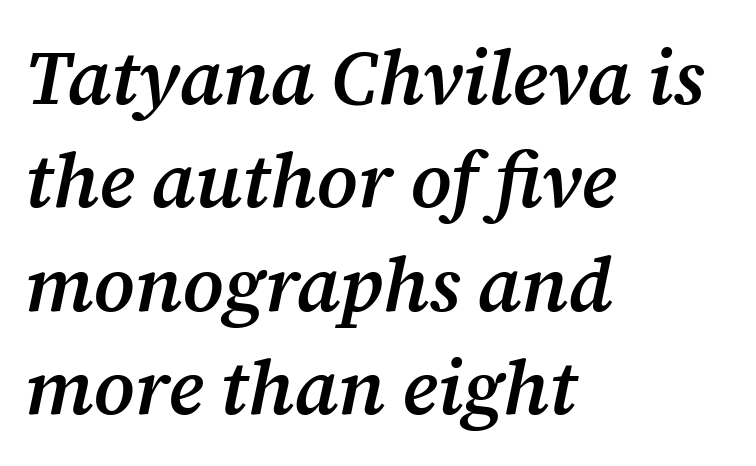
{"serif": "yes", "italic": "yes", "lean": "right", "slant_degrees": 12, "bold": "semi", "weight": "semibold", "width": "normal", "stroke_contrast": "medium", "x_height": "medium", "monospaced": "no", "underline": "no", "align": "left", "line_spacing": "normal", "line_spacing_ratio": 1.36, "letter_spacing": "normal", "letter_spacing_em": 0.0, "glyph_px": 76}
